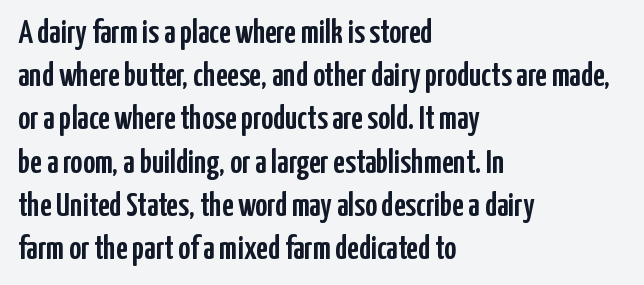
Q: Is the text italic (slanted)? A: No, it is upright.
Q: Is the typeface a serif or a sans-serif typeface? A: Sans-serif.
Q: Is the text underlined? A: No.
Q: How is the paragraph aligned? A: Left-aligned.
Q: Is the spacing between letters normal or unusually wide? A: Normal.
Q: Is the spacing between lines tight, normal or loose? A: Normal.
Q: Width (condensed, normal, or wide)? A: Condensed.
Q: Stroke contrast? A: Low.
Q: x-height? A: Medium.
Q: Monospaced? A: No.
